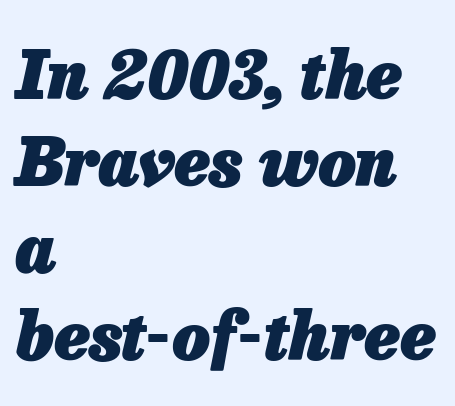
{"italic": "yes", "lean": "right", "slant_degrees": 13, "bold": "yes", "weight": "heavy", "width": "normal", "stroke_contrast": "low", "x_height": "medium", "monospaced": "no", "underline": "no", "align": "left", "line_spacing": "normal", "line_spacing_ratio": 1.32, "letter_spacing": "normal", "letter_spacing_em": 0.0, "glyph_px": 66}
